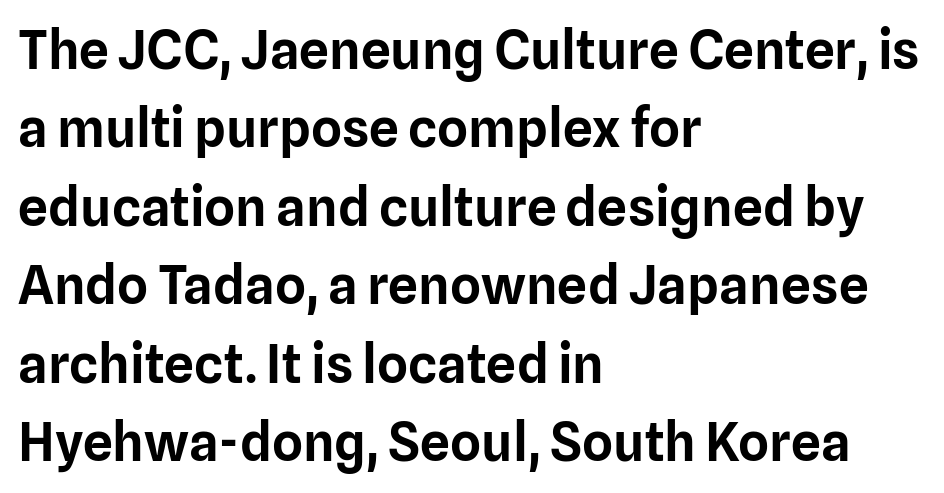
No word sits above an underline. The lettering holds an erect, upright posture throughout. The ragged edge is on the right, which tells us the setting is flush left. Typographically, this falls in the sans-serif category. The rendering uses natural spacing where letterforms have individual widths.
